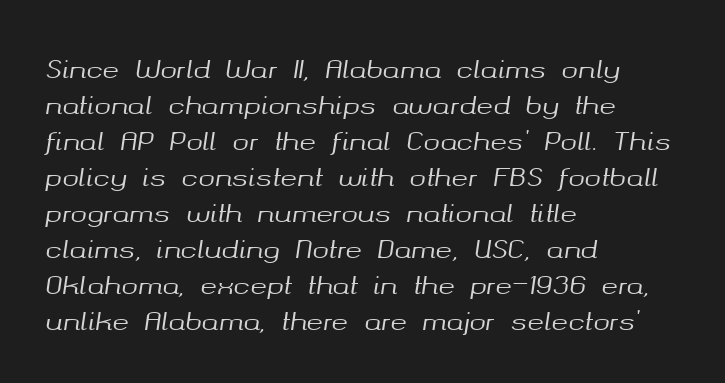
{"italic": "yes", "lean": "right", "slant_degrees": 8, "underline": "no", "align": "left", "line_spacing": "normal", "line_spacing_ratio": 1.44, "letter_spacing": "normal", "letter_spacing_em": 0.0, "glyph_px": 25}
